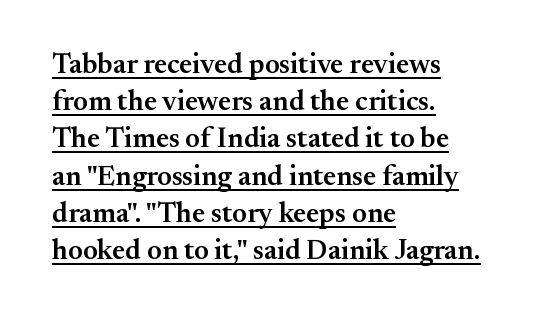
{"serif": "yes", "italic": "no", "bold": "semi", "weight": "semibold", "width": "normal", "stroke_contrast": "medium", "x_height": "small", "monospaced": "no", "underline": "yes", "align": "left", "line_spacing": "normal", "line_spacing_ratio": 1.33, "letter_spacing": "normal", "letter_spacing_em": 0.0, "glyph_px": 28}
